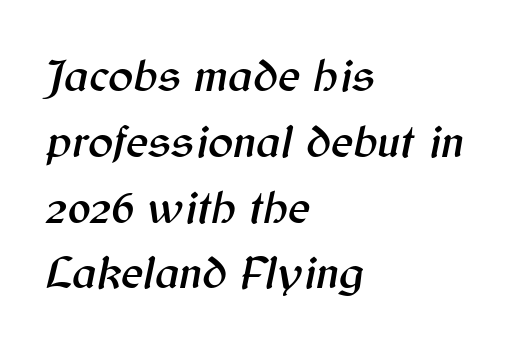
Q: Is the text italic (slanted)? A: Yes, it leans right by about 12 degrees.
Q: Is the text underlined? A: No.
Q: How is the paragraph aligned? A: Left-aligned.
Q: Is the spacing between letters normal or unusually wide? A: Normal.
Q: Is the spacing between lines tight, normal or loose? A: Normal.
Q: Width (condensed, normal, or wide)? A: Normal.
Q: Stroke contrast? A: Medium.
Q: x-height? A: Medium.
Q: Monospaced? A: No.
